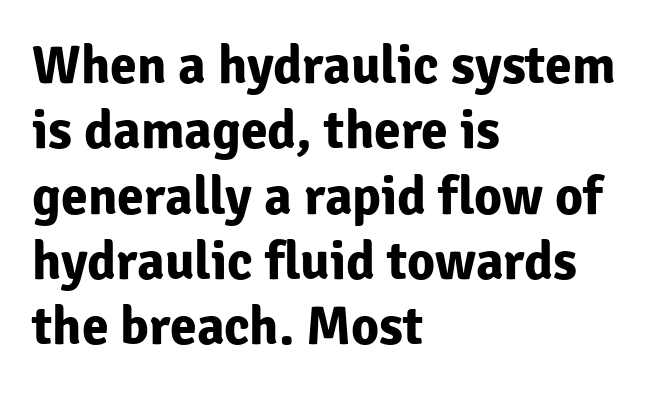
The rendering anchors every line to the left-hand side. The rendering shows plain stroke endings on the letterforms — a sans-serif design. Students, note that the glyphs here touch the page at normal intervals. Plain, unruled lines of type. A dark, heavy texture on the line: the type is bold.
